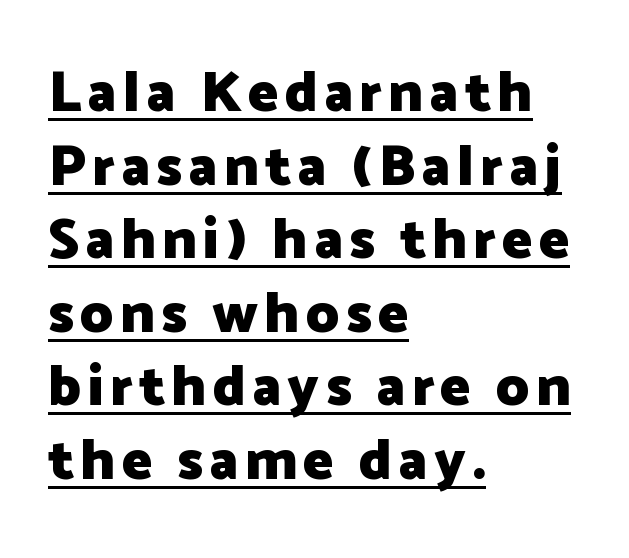
Q: Is the text bold? A: Yes.
Q: Is the text italic (slanted)? A: No, it is upright.
Q: Is the typeface a serif or a sans-serif typeface? A: Sans-serif.
Q: Is the text underlined? A: Yes.
Q: How is the paragraph aligned? A: Left-aligned.
Q: Is the spacing between lines tight, normal or loose? A: Normal.
Q: Width (condensed, normal, or wide)? A: Normal.
Q: Stroke contrast? A: Low.
Q: x-height? A: Medium.
Q: Monospaced? A: No.
